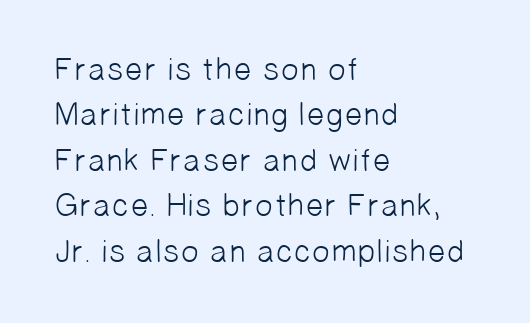
The lines sit at an ordinary, default distance from one another. Every row of glyphs begins at an identical x-position on the left. Looks like regular typesetting: each glyph gets only the width it needs. The space beneath each line is pristine and unruled.
